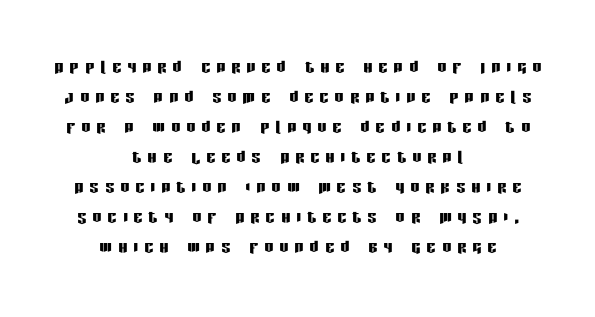
Q: Is the text italic (slanted)? A: No, it is upright.
Q: Is the text underlined? A: No.
Q: How is the paragraph aligned? A: Centered.
Q: Is the spacing between letters normal or unusually wide? A: Unusually wide.
Q: Is the spacing between lines tight, normal or loose? A: Normal.
